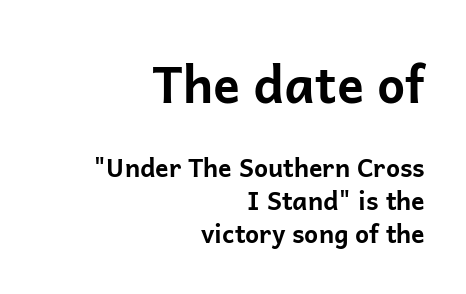
Words float on clear page, feet unadorned. The rendering uses a bold face; every stroke is thick and dark. Compared with a flush-left layout, this one pins lines to the opposite, right side. Is there much room between lines? A standard amount, neither cramped nor airy. The letters sit at their default tracking, neither squeezed nor spread. Here the designer chose a conventional face with non-uniform glyph widths.
